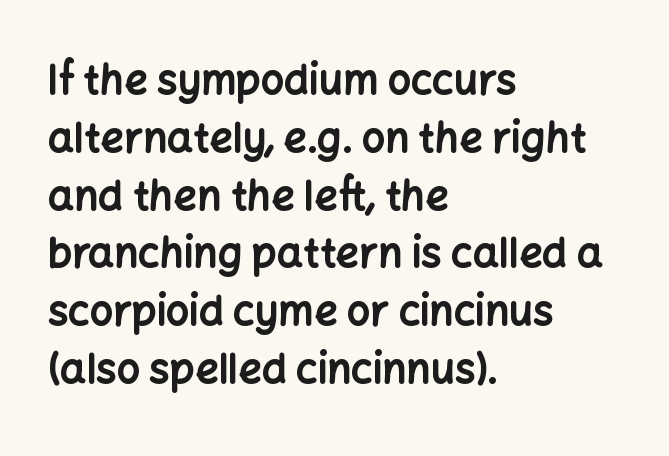
The image shows 41 px bold sans-serif type, upright; set left-aligned, normal line spacing (1.41x), normal letter spacing, not underlined; low stroke contrast and a medium x-height.
